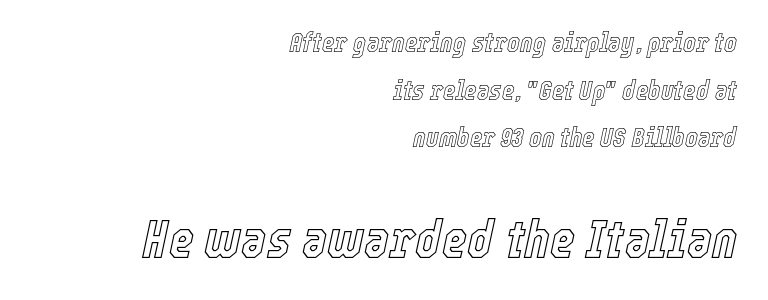
{"italic": "yes", "lean": "right", "slant_degrees": 12, "width": "condensed", "x_height": "medium", "monospaced": "no", "underline": "no", "align": "right", "line_spacing_ratio": 1.76, "letter_spacing": "normal", "letter_spacing_em": 0.0, "larger_block": "second", "size_ratio": 2.0, "glyph_px": 54}
